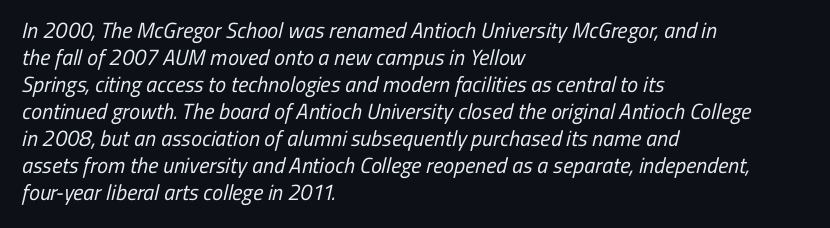
{"bold": "no", "underline": "no", "align": "left", "line_spacing_ratio": 1.23, "letter_spacing": "normal", "letter_spacing_em": 0.0, "glyph_px": 22}
